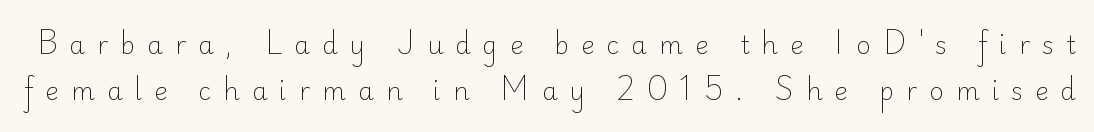
The image shows 25 px text type, upright; set line spacing 1.85x, unusually wide letter spacing (+0.48 em), not underlined.
